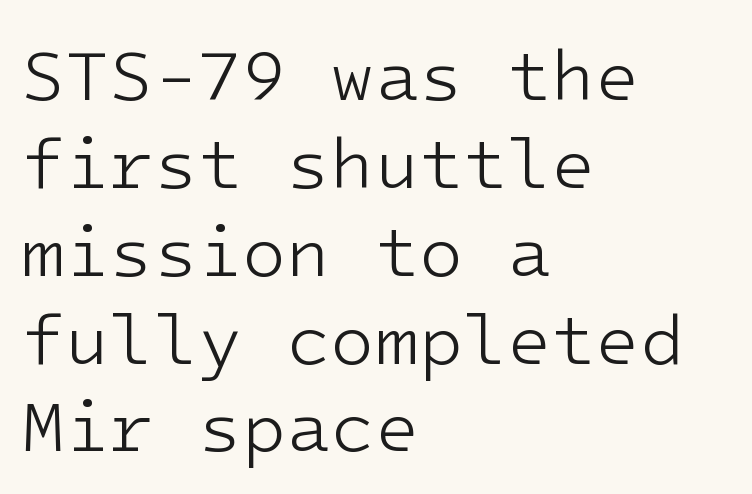
Any mark beneath the type? The region is blank. The letters carry no serifs — their stems end cleanly without finishing strokes. The strokes carry an ordinary text weight at most. Tall strokes in this sample are plumb rather than angled. You could call the tracking neutral — neither tight nor loose. Casual observation: everything's shoved over to the left.
